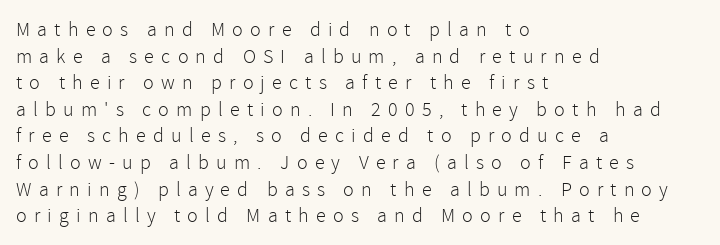
{"italic": "no", "bold": "no", "underline": "no", "align": "left", "line_spacing": "normal", "line_spacing_ratio": 1.33, "letter_spacing": "wide", "letter_spacing_em": 0.36, "glyph_px": 20}
